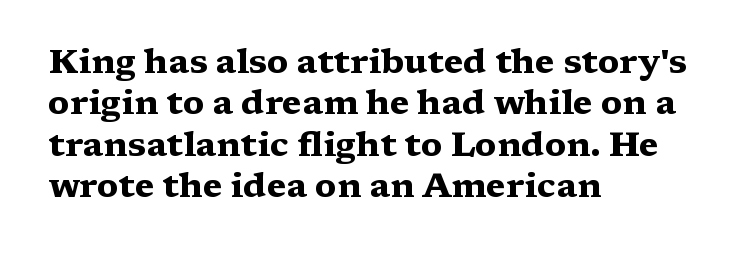
The image shows 34 px heavy, wide serif type, upright; set left-aligned, line spacing 1.22x, normal letter spacing, not underlined; medium stroke contrast and a medium x-height.
